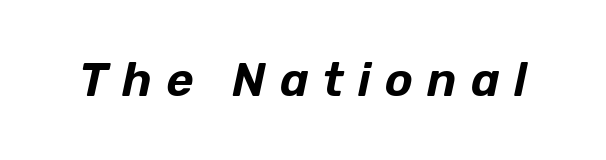
{"italic": "yes", "lean": "right", "slant_degrees": 12, "width": "normal", "stroke_contrast": "low", "x_height": "medium", "monospaced": "no", "underline": "no", "letter_spacing": "wide", "letter_spacing_em": 0.3, "glyph_px": 47}
